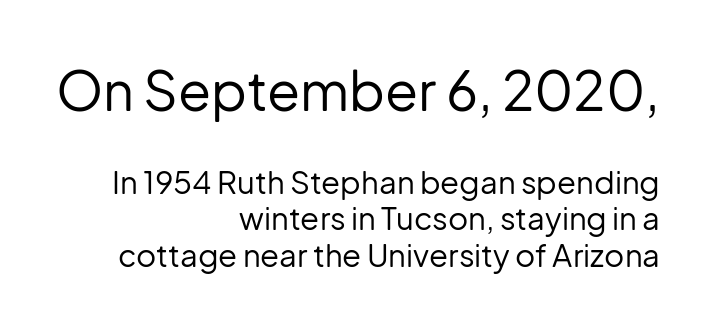
Is the stroke heavy? The answer is a plain regular-or-lighter. Note the varied advance widths — an 'i' is clearly narrower than an 'm'. Descenders are the only things crossing below the line. The text was rendered using a sans face with plain stroke endings. Short note: letters normally spaced.
